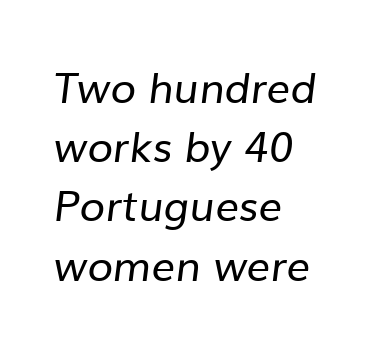
Horizontal bands of white between lines are of average thickness. Letter spacing: default. Vertical stems look standard width or narrower in stroke. Here the designer chose a conventional face with non-uniform glyph widths.
